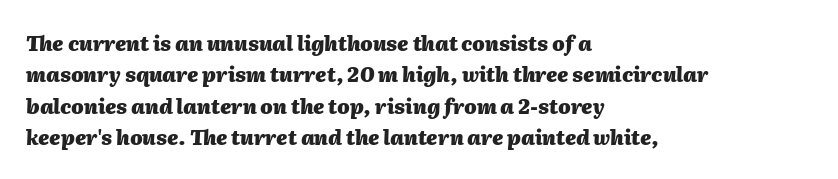
{"italic": "yes", "lean": "right", "slant_degrees": 2, "bold": "yes", "underline": "no", "align": "left", "line_spacing": "normal", "line_spacing_ratio": 1.57, "letter_spacing": "normal", "letter_spacing_em": 0.0, "glyph_px": 20}
